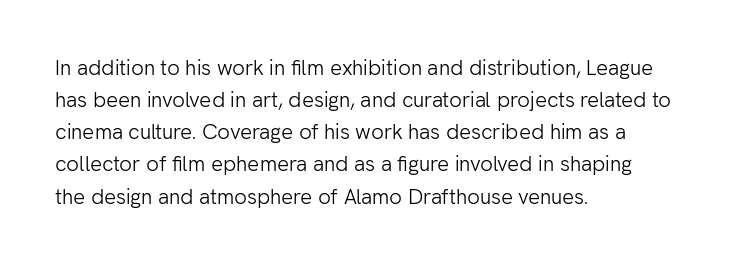
Is the block centered? No — it sits flush against the left margin. Honestly, the row spacing looks completely unremarkable. Check under the words: just untouched page. Ascenders rise straight up at ninety degrees. Nobody touched the tracking dial on this one.
